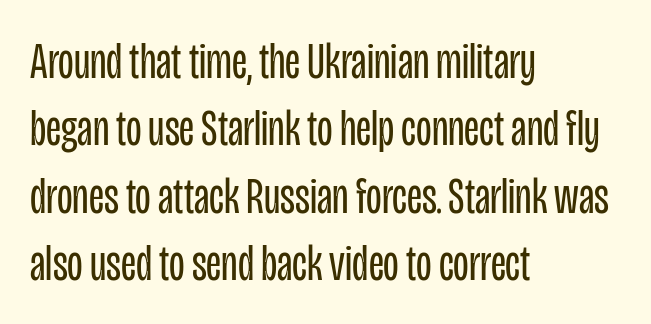
To sum up the face: it is a sans, with no serifs. Normally led — the rows are evenly, conventionally spaced. The cut favours lightness, reaching ordinary text weight at its darkest. The paragraph has a hard left edge and a soft right edge.
